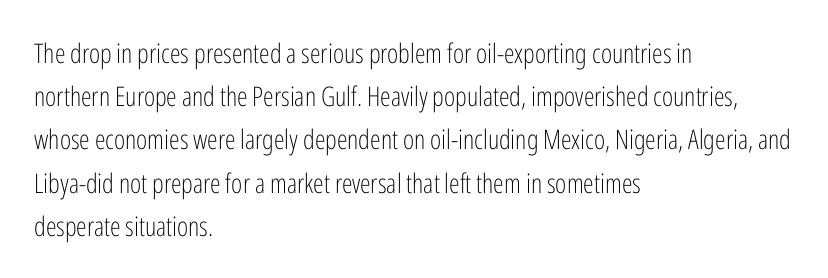
{"italic": "no", "bold": "no", "underline": "no", "align": "left", "line_spacing": "normal", "line_spacing_ratio": 1.6, "letter_spacing": "normal", "letter_spacing_em": 0.0, "glyph_px": 27}
